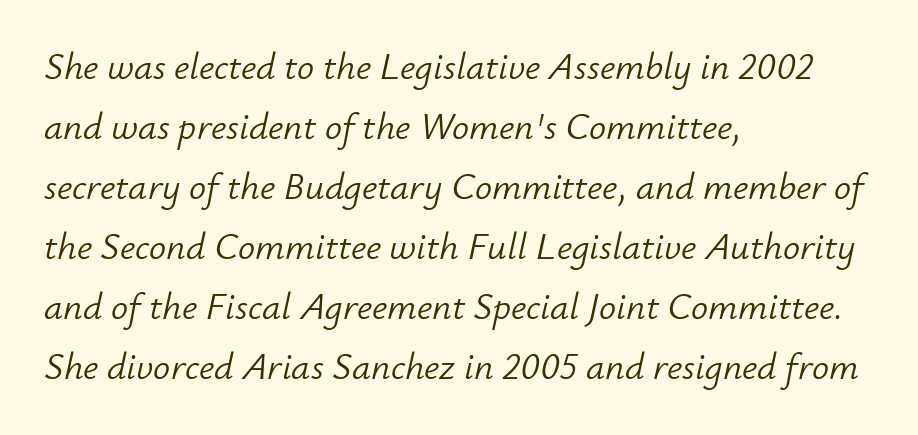
Q: Is the text bold? A: No.
Q: Is the text italic (slanted)? A: Yes, it leans right by about 12 degrees.
Q: Is the text underlined? A: No.
Q: How is the paragraph aligned? A: Left-aligned.
Q: Is the spacing between letters normal or unusually wide? A: Normal.
Q: Is the spacing between lines tight, normal or loose? A: Normal.
Q: Width (condensed, normal, or wide)? A: Normal.
Q: Stroke contrast? A: Low.
Q: x-height? A: Small.
Q: Monospaced? A: No.
